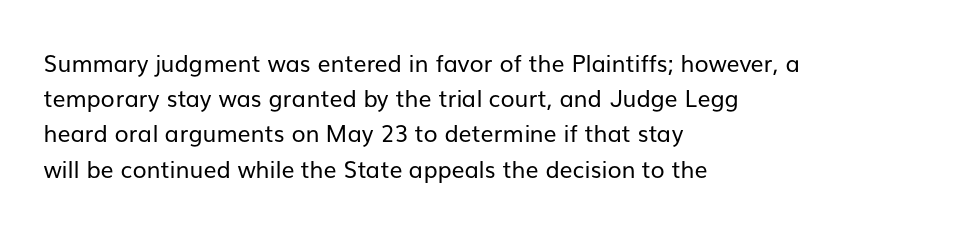
{"italic": "no", "bold": "no", "underline": "no", "align": "left", "line_spacing": "normal", "line_spacing_ratio": 1.53, "letter_spacing": "normal", "letter_spacing_em": 0.0, "glyph_px": 23}
